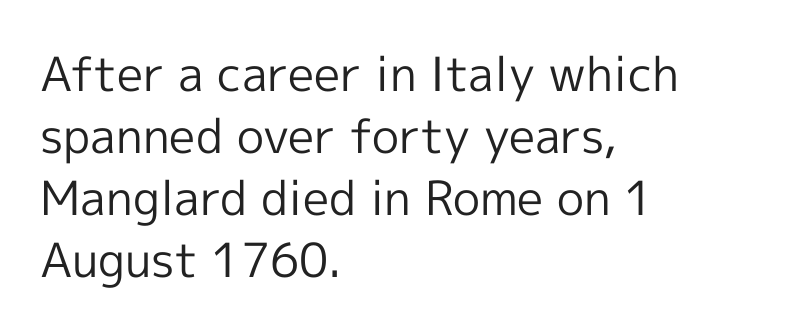
{"serif": "no", "italic": "no", "bold": "no", "weight": "regular", "width": "normal", "x_height": "medium", "monospaced": "no", "underline": "no", "align": "left", "line_spacing": "normal", "line_spacing_ratio": 1.32, "letter_spacing": "normal", "letter_spacing_em": 0.0, "glyph_px": 47}
